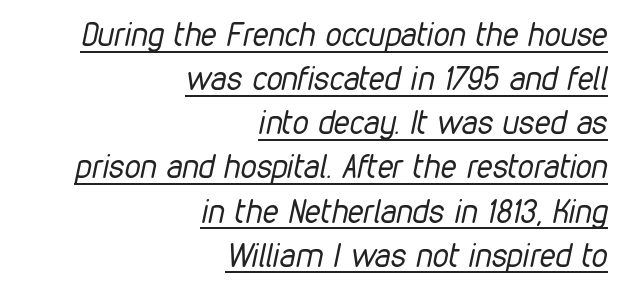
{"italic": "yes", "lean": "right", "slant_degrees": 12, "bold": "no", "weight": "regular", "width": "condensed", "stroke_contrast": "low", "x_height": "medium", "monospaced": "no", "underline": "yes", "align": "right", "line_spacing": "normal", "line_spacing_ratio": 1.38, "letter_spacing": "normal", "letter_spacing_em": 0.0, "glyph_px": 32}
